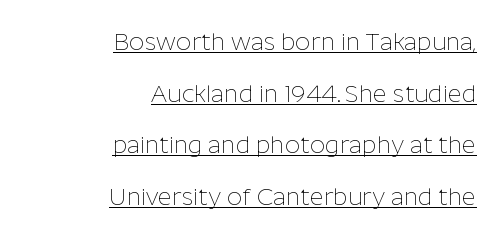
The image shows 24 px text type, upright; set right-aligned, loose line spacing (2.15x), normal letter spacing, underlined.
